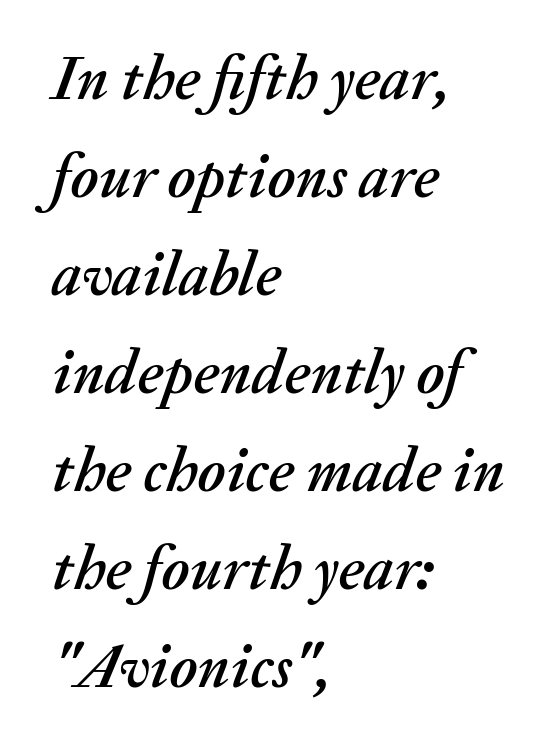
The image shows 62 px text type, italic (leaning right); set left-aligned, normal line spacing (1.58x), normal letter spacing, not underlined; medium stroke contrast and a medium x-height.
